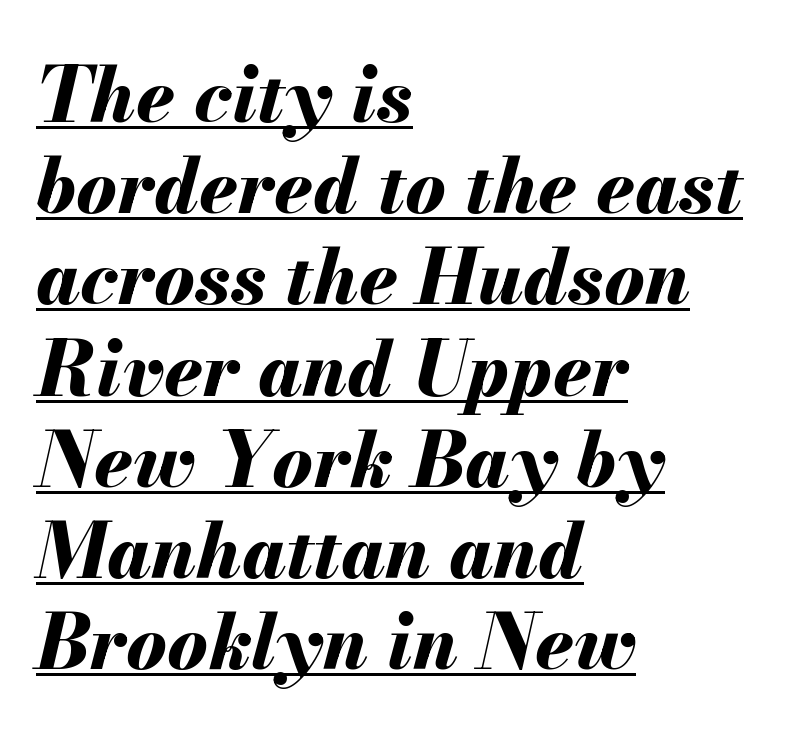
{"italic": "yes", "lean": "right", "slant_degrees": 13, "bold": "yes", "weight": "bold", "width": "normal", "stroke_contrast": "medium", "x_height": "small", "monospaced": "no", "underline": "yes", "align": "left", "line_spacing_ratio": 1.2, "letter_spacing": "normal", "letter_spacing_em": 0.0, "glyph_px": 76}
